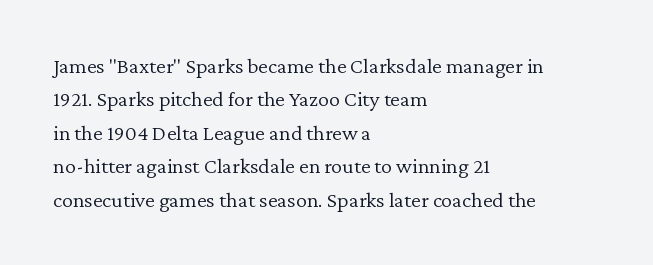
{"italic": "no", "bold": "no", "underline": "no", "align": "left", "line_spacing": "normal", "line_spacing_ratio": 1.52, "letter_spacing": "normal", "letter_spacing_em": 0.0, "glyph_px": 22}
